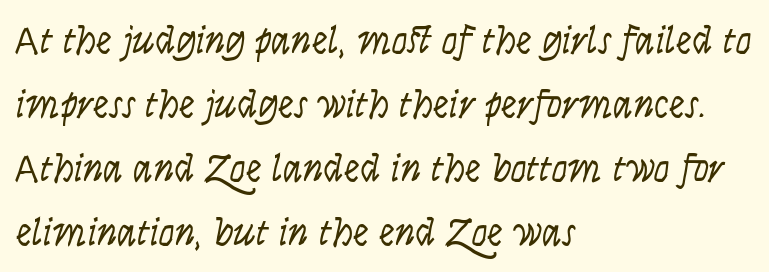
Q: Is the text bold? A: No.
Q: Is the text italic (slanted)? A: Yes.
Q: Is the typeface a serif or a sans-serif typeface? A: Sans-serif.
Q: Is the text underlined? A: No.
Q: How is the paragraph aligned? A: Left-aligned.
Q: Is the spacing between letters normal or unusually wide? A: Normal.
Q: Is the spacing between lines tight, normal or loose? A: Normal.
Q: Width (condensed, normal, or wide)? A: Condensed.
Q: Stroke contrast? A: Low.
Q: x-height? A: Large.
Q: Monospaced? A: No.
